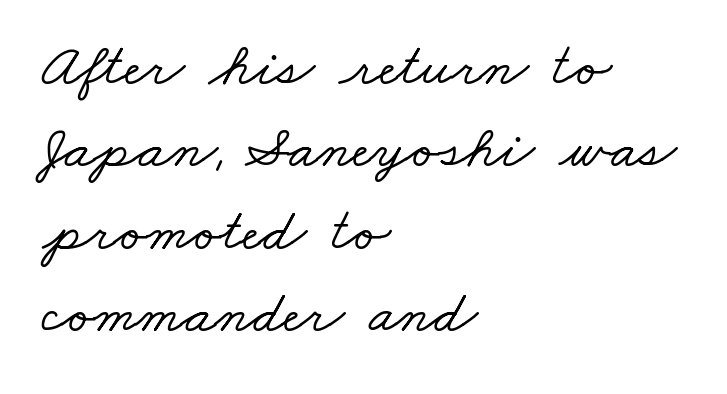
The image shows 61 px wide serif type; set left-aligned, normal line spacing (1.35x), normal letter spacing, not underlined; low stroke contrast and a small x-height.
